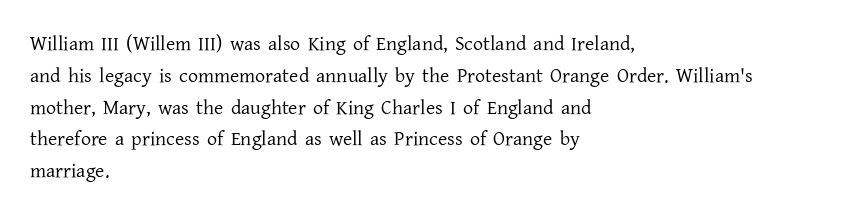
This is not heavy type; no bold has been used. Tracking here is standard; glyphs follow each other at the usual distance. Horizontal bands of white between lines are of average thickness. Underlining? Definitely not there. A student would call this left alignment; a typographer would say flush left, rag right.
